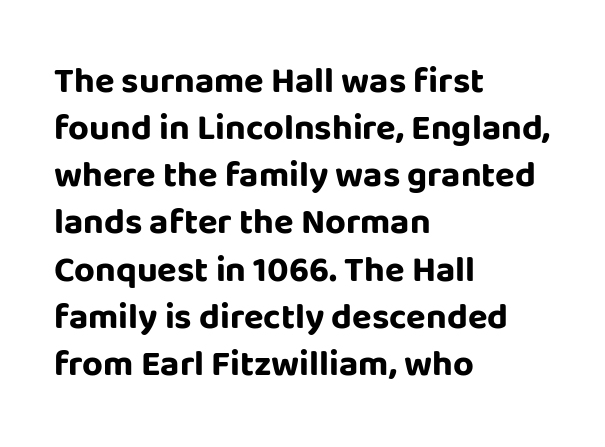
The paragraph has a hard left edge and a soft right edge. Quick note: underline off. How would I describe the line gaps? Plain and ordinary. Do the letters lean? They stand straight. Caption: standard tracking, unaltered. The letters advance in unequal steps, a hallmark of proportional type.
